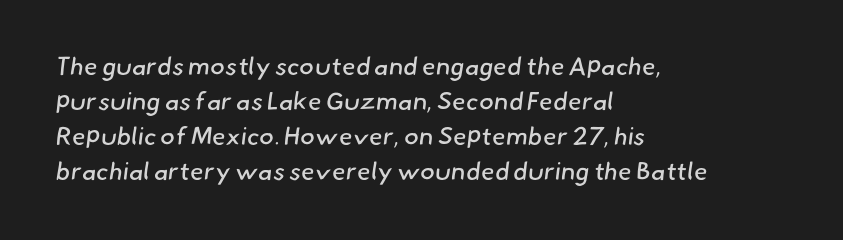
{"bold": "no", "underline": "no", "align": "left", "line_spacing": "normal", "line_spacing_ratio": 1.4, "letter_spacing": "normal", "letter_spacing_em": 0.0, "glyph_px": 25}
